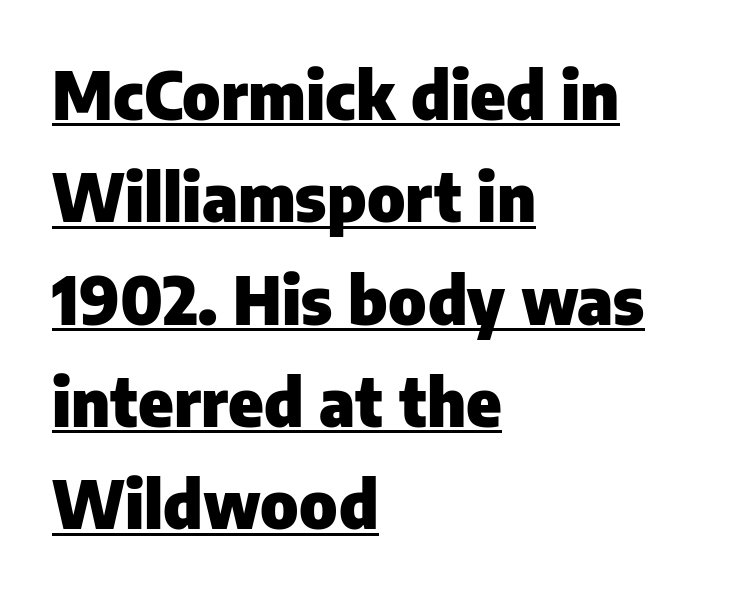
Thick stems and heavy bowls — unmistakably bold. The leading is moderate, giving the passage an even texture. Underlined type. Line starts are locked; line ends wander. The face used here is a sans, in the tradition of grotesques and geometrics. These lines were composed using upright roman letters.
